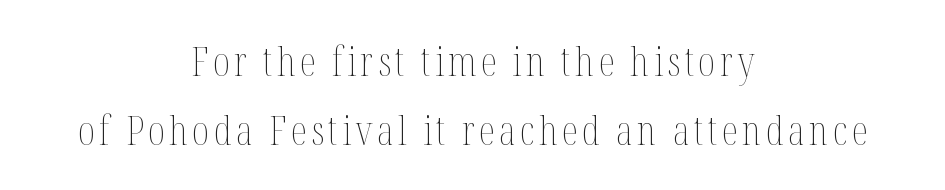
The image shows 41 px thin, condensed type, upright; set centered, normal line spacing (1.68x), not underlined; medium stroke contrast and a medium x-height.
